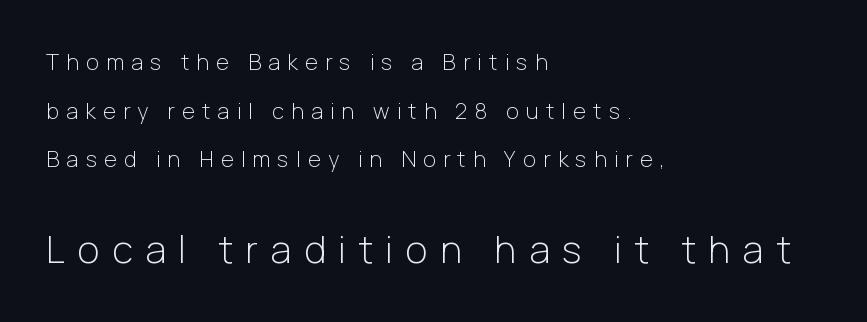
The image shows 38 px light sans-serif type, upright; set left-aligned, loose line spacing (2.21x), unusually wide letter spacing (+0.33 em), not underlined; the second (bottom) block is 1.73x larger; low stroke contrast and a medium x-height.
